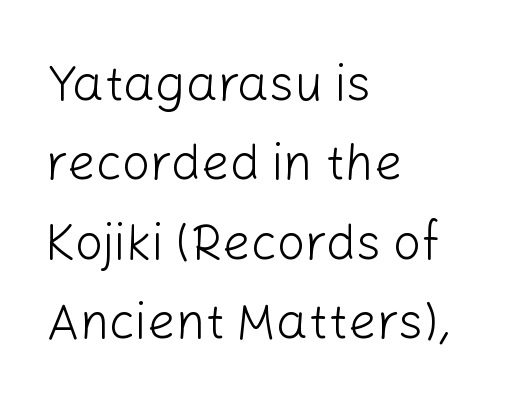
Each letter keeps its own natural width here, so spacing adapts to shape. This is sans-serif lettering, the kind often seen on screens and signage. The font sits on the lighter half of the weight spectrum, regular included. Italic? Not at all — the glyphs are vertical. The leading is moderate, giving the passage an even texture. Casual observation: everything's shoved over to the left.
